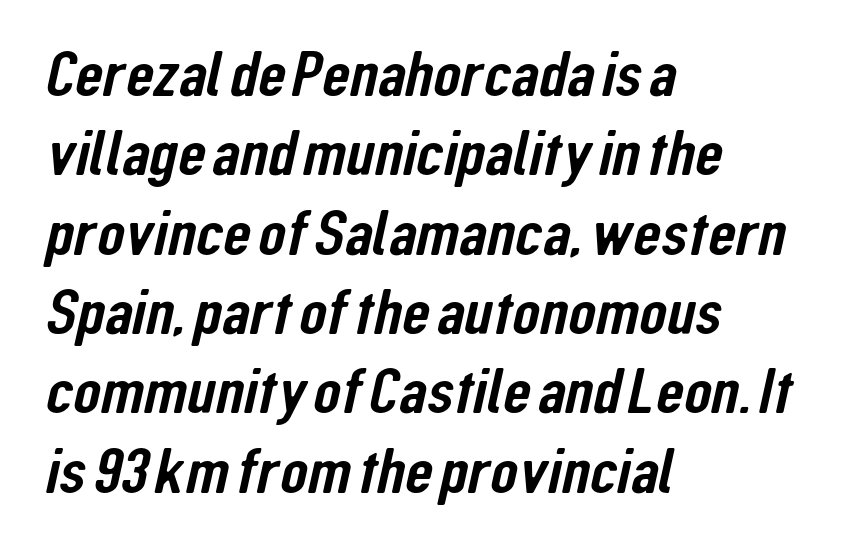
{"serif": "no", "width": "condensed", "stroke_contrast": "low", "x_height": "medium", "monospaced": "no", "underline": "no", "align": "left", "line_spacing_ratio": 1.24, "letter_spacing": "normal", "letter_spacing_em": 0.0, "glyph_px": 64}
